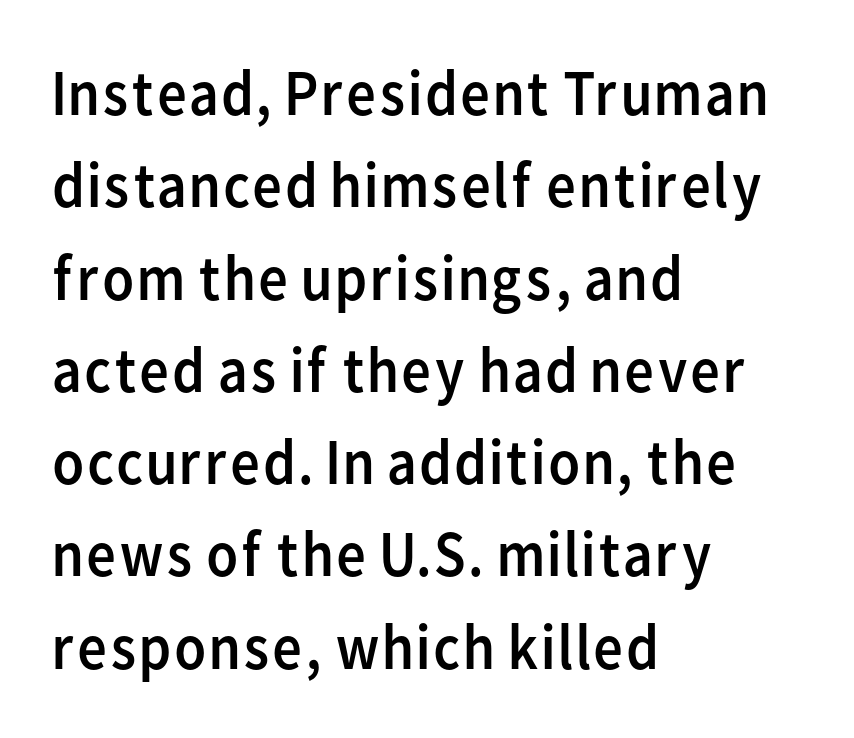
The image shows 65 px regular-weight sans-serif type, upright; set left-aligned, normal line spacing (1.42x), normal letter spacing, not underlined; low stroke contrast and a medium x-height.
